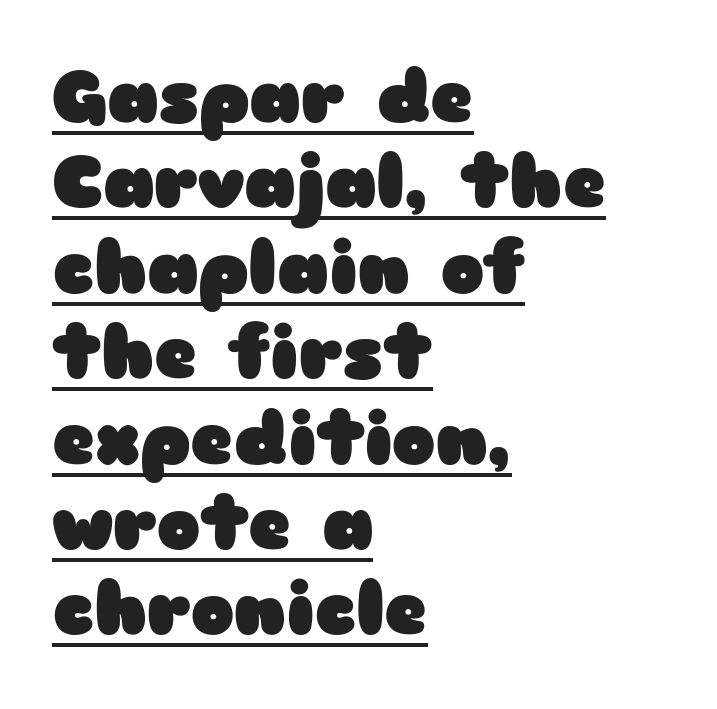
Q: Is the text bold? A: Yes.
Q: Is the text italic (slanted)? A: No, it is upright.
Q: Is the typeface a serif or a sans-serif typeface? A: Sans-serif.
Q: Is the text underlined? A: Yes.
Q: How is the paragraph aligned? A: Left-aligned.
Q: Is the spacing between letters normal or unusually wide? A: Normal.
Q: Width (condensed, normal, or wide)? A: Wide.
Q: Stroke contrast? A: Low.
Q: x-height? A: Medium.
Q: Monospaced? A: No.
